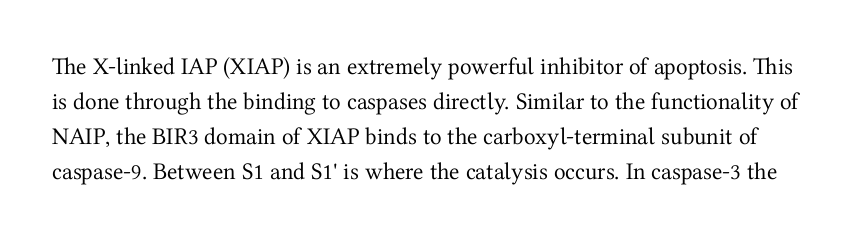
The image shows 24 px text type, upright; set normal line spacing (1.46x), normal letter spacing, not underlined.
